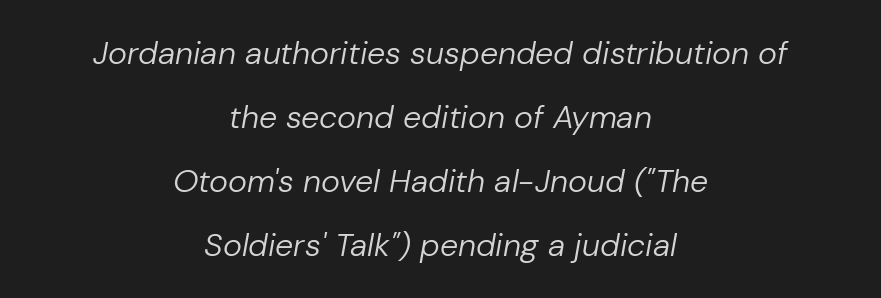
{"italic": "yes", "lean": "right", "slant_degrees": 10, "bold": "no", "weight": "regular", "width": "normal", "stroke_contrast": "low", "x_height": "medium", "monospaced": "no", "underline": "no", "align": "center", "line_spacing": "loose", "line_spacing_ratio": 2.0, "letter_spacing": "normal", "letter_spacing_em": 0.0, "glyph_px": 32}
